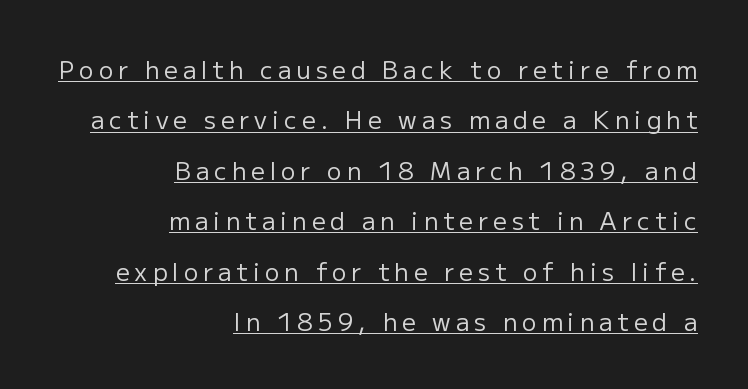
Q: Is the text bold? A: No.
Q: Is the text italic (slanted)? A: No, it is upright.
Q: Is the text underlined? A: Yes.
Q: How is the paragraph aligned? A: Right-aligned.
Q: Is the spacing between letters normal or unusually wide? A: Unusually wide.
Q: Is the spacing between lines tight, normal or loose? A: Loose.
